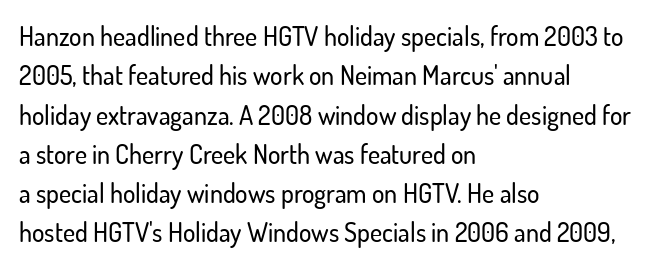
The image shows 26 px text type, upright; set left-aligned, normal line spacing (1.51x), normal letter spacing, not underlined.
